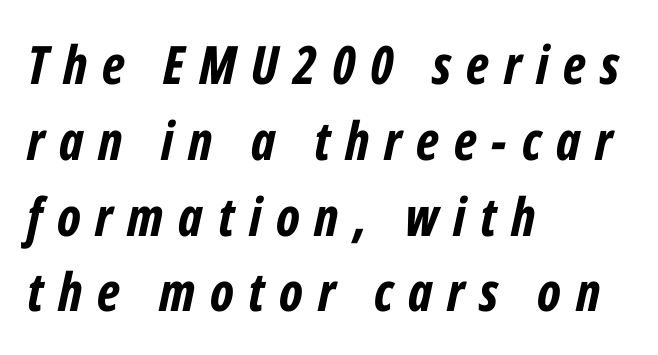
The image shows 53 px bold, condensed type, italic (leaning right); set left-aligned, normal line spacing (1.43x), unusually wide letter spacing (+0.28 em), not underlined; low stroke contrast and a medium x-height.
